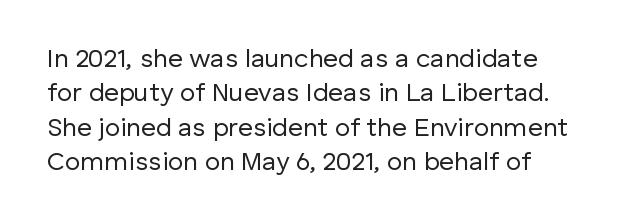
The image shows 26 px text type, upright; set normal line spacing (1.32x), normal letter spacing, not underlined.
